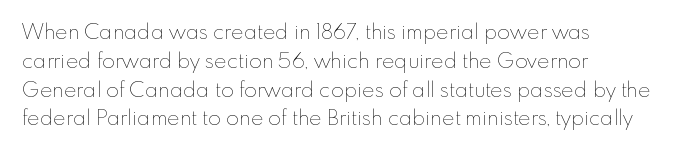
Q: Is the text bold? A: No.
Q: Is the text italic (slanted)? A: No, it is upright.
Q: Is the text underlined? A: No.
Q: How is the paragraph aligned? A: Left-aligned.
Q: Is the spacing between letters normal or unusually wide? A: Normal.
Q: Is the spacing between lines tight, normal or loose? A: Normal.
